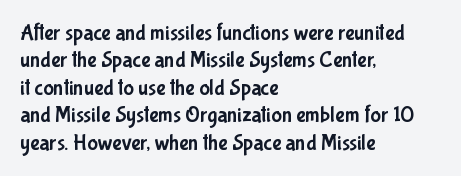
Q: Is the text italic (slanted)? A: No, it is upright.
Q: Is the text underlined? A: No.
Q: How is the paragraph aligned? A: Left-aligned.
Q: Is the spacing between letters normal or unusually wide? A: Normal.
Q: Is the spacing between lines tight, normal or loose? A: Normal.
